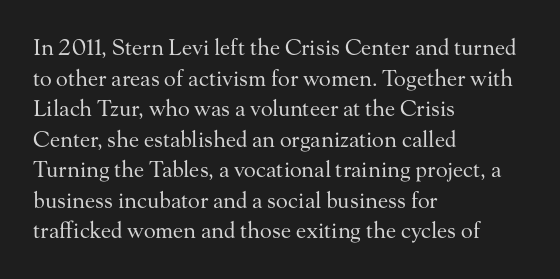
Q: Is the text bold? A: No.
Q: Is the text italic (slanted)? A: No, it is upright.
Q: Is the text underlined? A: No.
Q: How is the paragraph aligned? A: Left-aligned.
Q: Is the spacing between letters normal or unusually wide? A: Normal.
Q: Is the spacing between lines tight, normal or loose? A: Normal.
